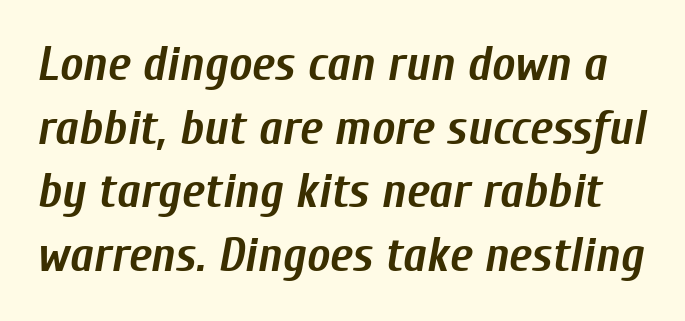
The leading is moderate, giving the passage an even texture. Compared with typical body copy, the letter spacing here is the same. The rendering uses a bold face; every stroke is thick and dark. Underline: absent. Looking at the ascenders, they clearly lean.
